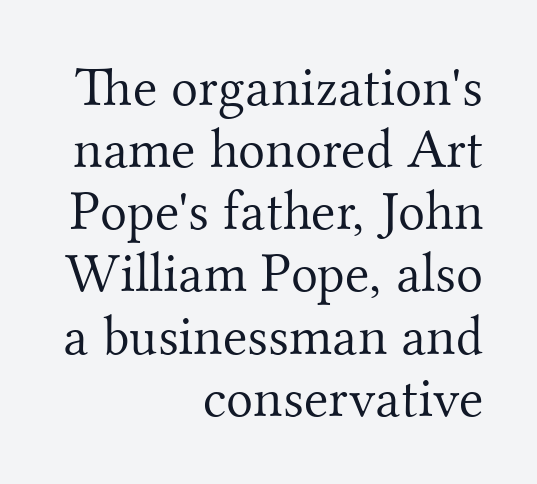
{"serif": "yes", "italic": "no", "bold": "no", "weight": "light", "width": "normal", "stroke_contrast": "medium", "x_height": "small", "monospaced": "no", "underline": "no", "align": "right", "line_spacing": "tight", "line_spacing_ratio": 1.11, "letter_spacing": "normal", "letter_spacing_em": 0.0, "glyph_px": 56}
